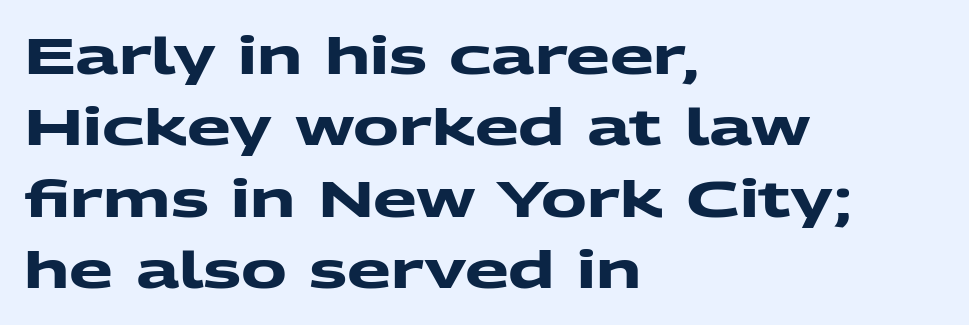
Proportional: the letters do not fall into vertical columns. Short and long lines alike share a common starting point at left. The rendering shows plain stroke endings on the letterforms — a sans-serif design. Quick note: interline space is typical. The space beneath each line is pristine and unruled. Students, note that the glyphs here touch the page at normal intervals.
